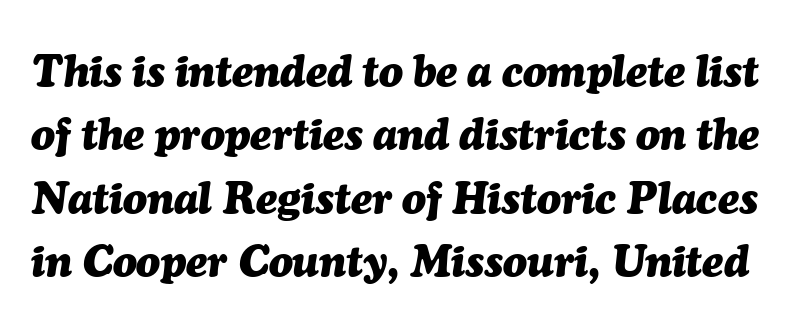
Q: Is the text bold? A: Yes.
Q: Is the text italic (slanted)? A: Yes, it leans right by about 7 degrees.
Q: Is the text underlined? A: No.
Q: Is the spacing between letters normal or unusually wide? A: Normal.
Q: Is the spacing between lines tight, normal or loose? A: Normal.
Q: Width (condensed, normal, or wide)? A: Normal.
Q: Stroke contrast? A: Medium.
Q: x-height? A: Medium.
Q: Monospaced? A: No.
